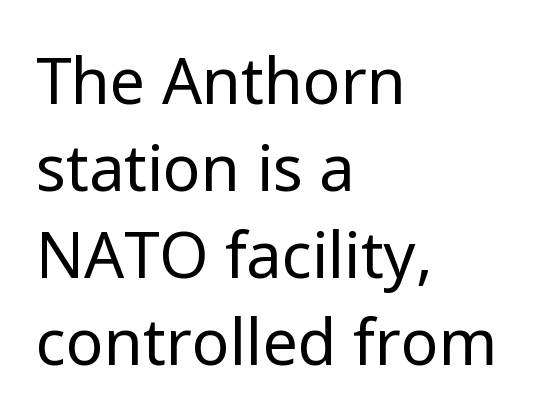
{"serif": "no", "italic": "no", "bold": "no", "weight": "regular", "width": "normal", "stroke_contrast": "low", "x_height": "medium", "monospaced": "no", "underline": "no", "align": "left", "line_spacing": "normal", "line_spacing_ratio": 1.38, "letter_spacing": "normal", "letter_spacing_em": 0.0, "glyph_px": 63}
